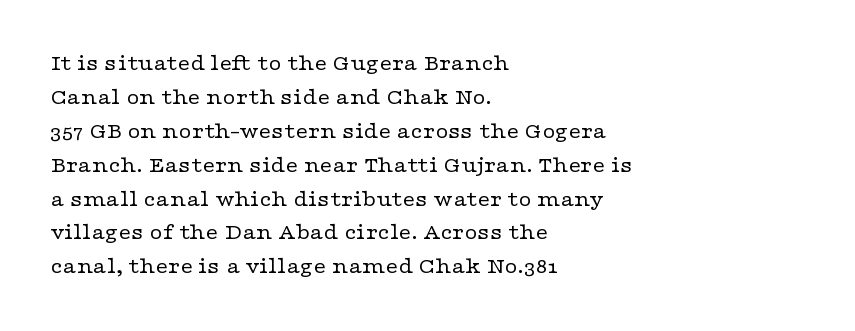
These lines stack with their left ends in a neat column. Any mark beneath the type? The region is blank. Short note: letters normally spaced. The type sits square on the baseline with zero lean.
